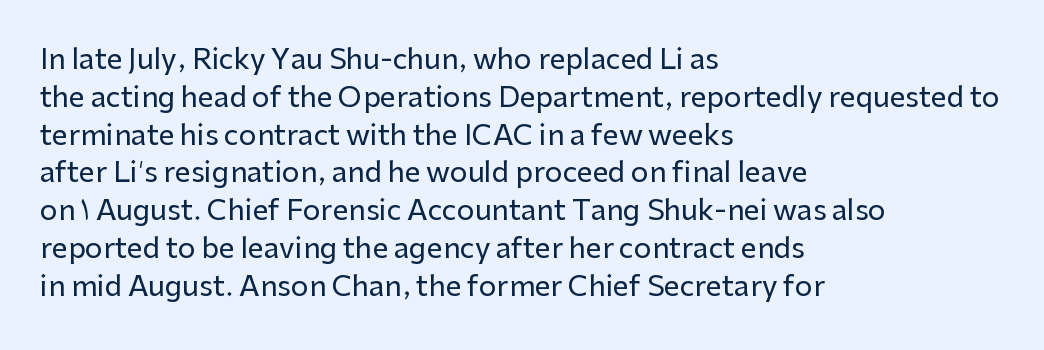
{"serif": "no", "italic": "no", "width": "normal", "stroke_contrast": "low", "x_height": "medium", "monospaced": "no", "underline": "no", "align": "left", "line_spacing": "normal", "line_spacing_ratio": 1.35, "letter_spacing": "normal", "letter_spacing_em": 0.0, "glyph_px": 28}
